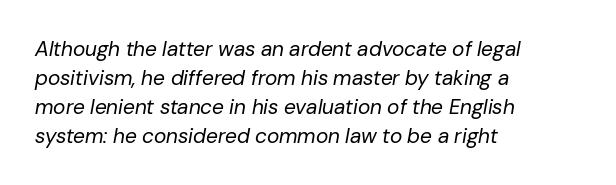
The image shows 21 px text type, italic (leaning right); set left-aligned, normal line spacing (1.38x), normal letter spacing, not underlined.
